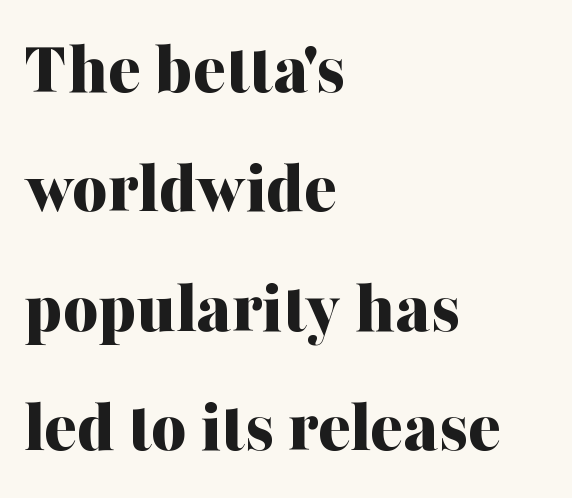
{"serif": "yes", "italic": "no", "bold": "yes", "weight": "bold", "width": "normal", "stroke_contrast": "medium", "x_height": "medium", "monospaced": "no", "underline": "no", "align": "left", "line_spacing": "normal", "line_spacing_ratio": 1.57, "letter_spacing": "normal", "letter_spacing_em": 0.0, "glyph_px": 76}
